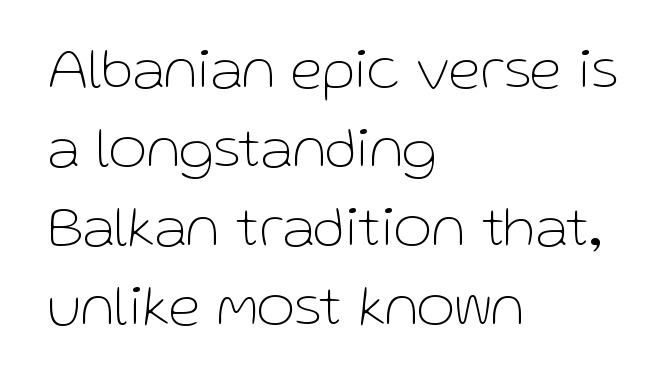
{"serif": "no", "italic": "no", "bold": "no", "weight": "thin", "width": "normal", "stroke_contrast": "low", "x_height": "medium", "monospaced": "no", "underline": "no", "align": "left", "line_spacing": "normal", "line_spacing_ratio": 1.34, "letter_spacing": "normal", "letter_spacing_em": 0.0, "glyph_px": 59}
